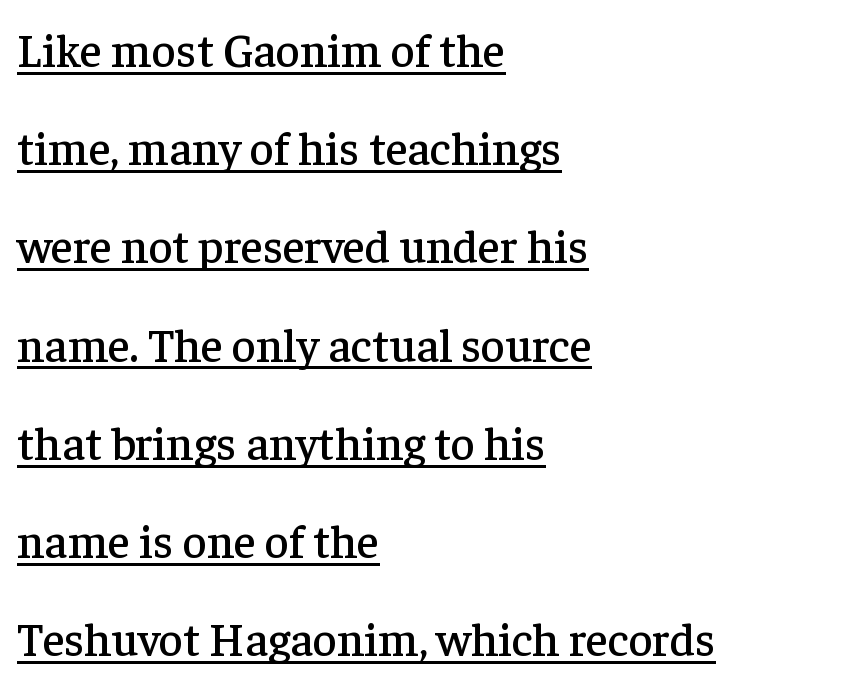
{"serif": "yes", "italic": "no", "width": "normal", "stroke_contrast": "low", "x_height": "medium", "monospaced": "no", "underline": "yes", "align": "left", "line_spacing": "loose", "line_spacing_ratio": 2.09, "letter_spacing": "normal", "letter_spacing_em": 0.0, "glyph_px": 47}
